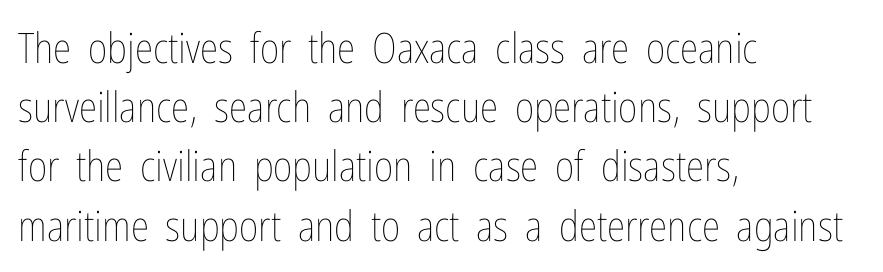
{"italic": "no", "bold": "no", "weight": "thin", "width": "condensed", "stroke_contrast": "low", "x_height": "medium", "monospaced": "no", "underline": "no", "align": "left", "line_spacing": "normal", "line_spacing_ratio": 1.41, "letter_spacing": "normal", "letter_spacing_em": 0.0, "glyph_px": 42}
